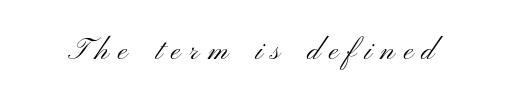
Q: Is the text bold? A: No.
Q: Is the text italic (slanted)? A: Yes.
Q: Is the typeface a serif or a sans-serif typeface? A: Sans-serif.
Q: Is the text underlined? A: No.
Q: Is the spacing between letters normal or unusually wide? A: Unusually wide.
Q: Width (condensed, normal, or wide)? A: Wide.
Q: Stroke contrast? A: Medium.
Q: x-height? A: Small.
Q: Monospaced? A: No.
